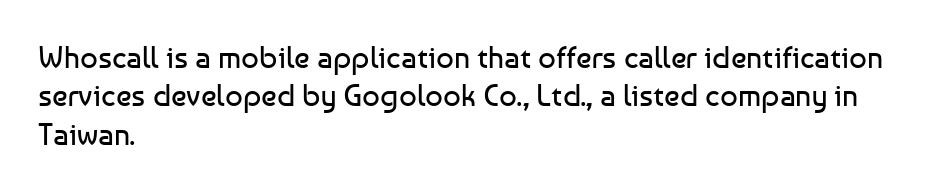
The image shows 31 px regular-weight sans-serif type, upright; set left-aligned, line spacing 1.24x, normal letter spacing, not underlined; low stroke contrast and a medium x-height.
